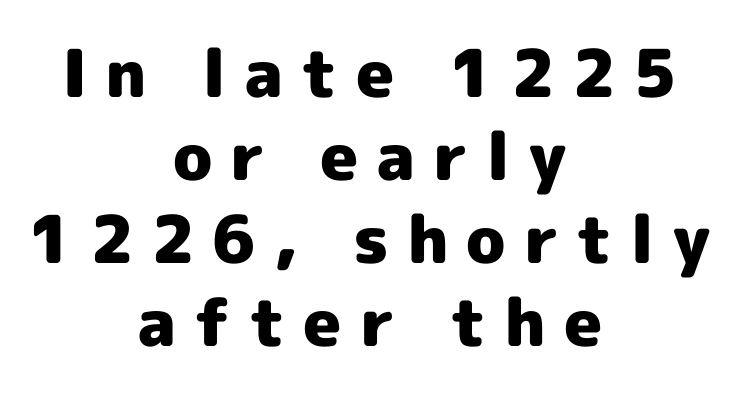
Q: Is the text bold? A: Yes.
Q: Is the text italic (slanted)? A: No, it is upright.
Q: Is the typeface a serif or a sans-serif typeface? A: Sans-serif.
Q: Is the text underlined? A: No.
Q: How is the paragraph aligned? A: Centered.
Q: Is the spacing between letters normal or unusually wide? A: Unusually wide.
Q: Is the spacing between lines tight, normal or loose? A: Normal.
Q: Width (condensed, normal, or wide)? A: Normal.
Q: x-height? A: Medium.
Q: Monospaced? A: No.
